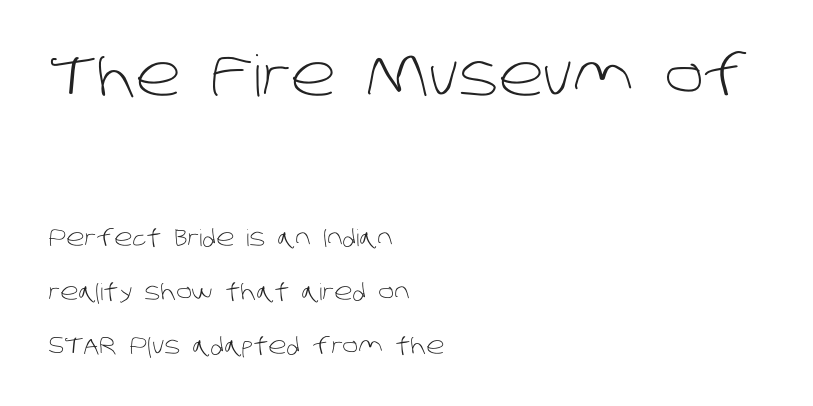
What kind of face is this? One without serifs — a sans. Default kerning and tracking; the words read as compact shapes. The initial chunk of copy outweighs the following chunk in type size. Proportional: the letters do not fall into vertical columns.
